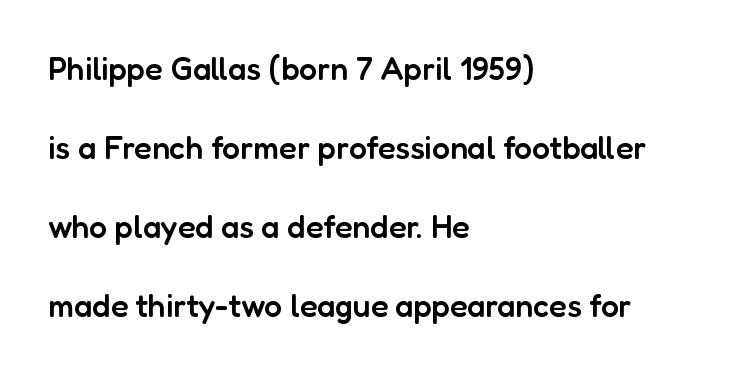
Plain, unruled lines of type. The gaps between neighbouring characters are ordinary and unremarkable. The characters display no serif detailing; their extremities are plain. What weight is shown? A semibold, between regular and bold. These lines are rendered in a variable-pitch font.
